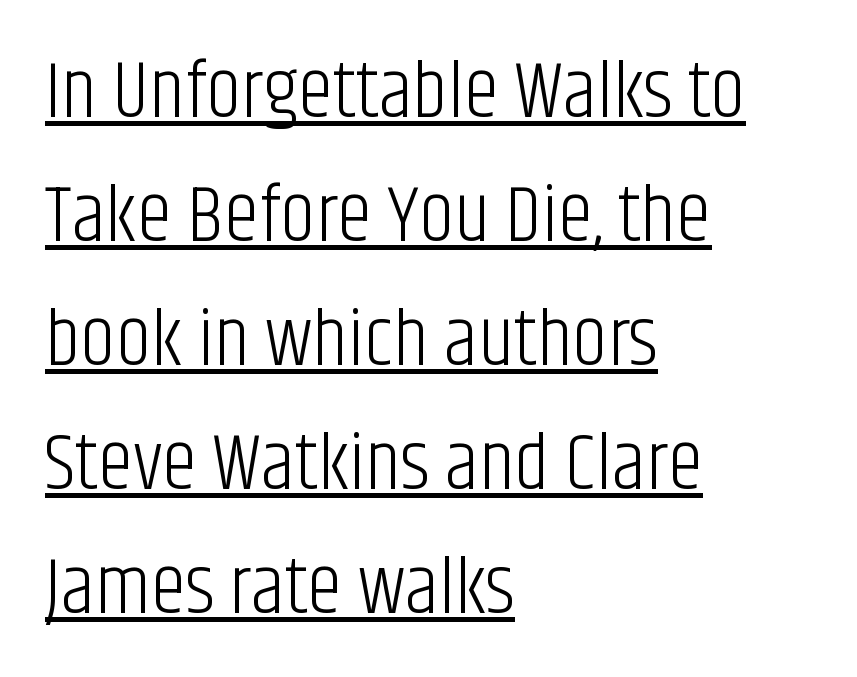
What kind of face is this? One without serifs — a sans. Nothing unusual about the tracking: characters are spaced as the font intends. Typeset ragged right — the left edge is the straight one. If you measured baseline to baseline, you'd find a middling distance.
